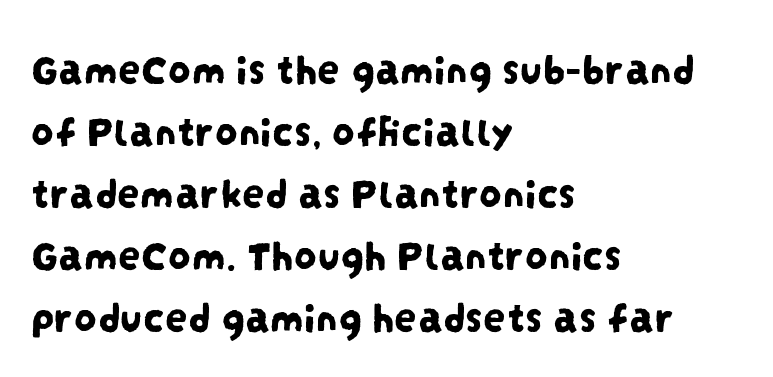
Q: Is the typeface a serif or a sans-serif typeface? A: Sans-serif.
Q: Is the text underlined? A: No.
Q: How is the paragraph aligned? A: Left-aligned.
Q: Is the spacing between letters normal or unusually wide? A: Normal.
Q: Is the spacing between lines tight, normal or loose? A: Normal.
Q: Width (condensed, normal, or wide)? A: Condensed.
Q: Stroke contrast? A: Low.
Q: x-height? A: Large.
Q: Monospaced? A: No.
